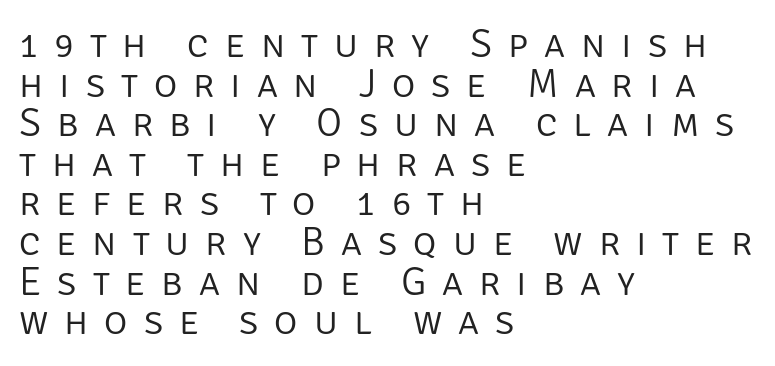
Compared with typical body copy, the letter spacing here is much looser. Whoever set this chose condensed vertical rhythm over breathing room. Rule under the text: the space is simply empty. Style check: upright. This rendering uses left alignment, leaving the right contour irregular.
